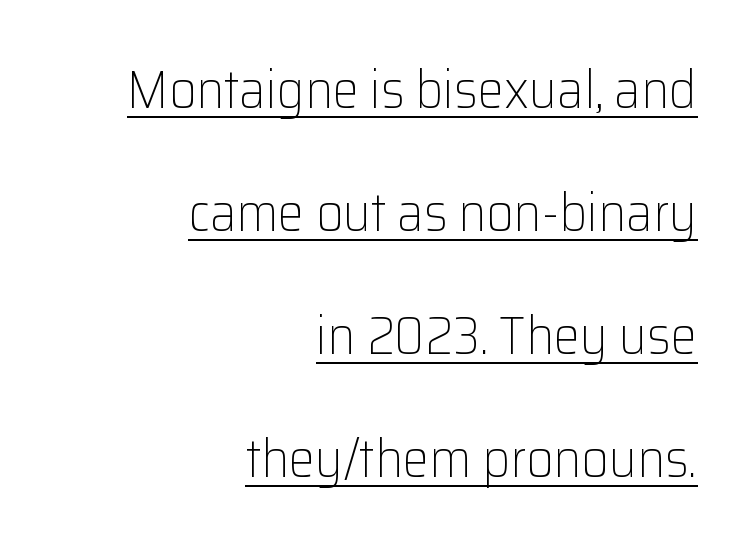
Successive baselines arrive slowly, with a big drop between each. This is underlined copy, the kind a proofreader might mark for attention. This sample uses a sans-serif face. This sample has the flowing, uneven cadence of proportional lettering.
